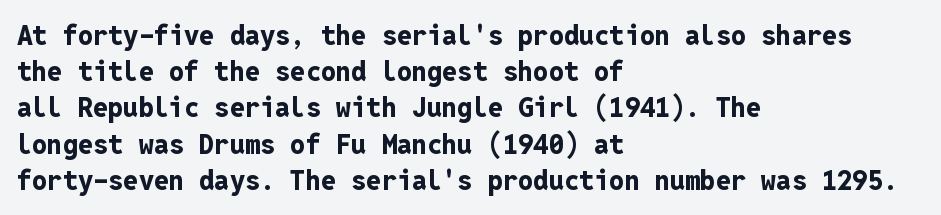
Q: Is the text bold? A: Yes.
Q: Is the text italic (slanted)? A: No, it is upright.
Q: Is the text underlined? A: No.
Q: How is the paragraph aligned? A: Left-aligned.
Q: Is the spacing between letters normal or unusually wide? A: Normal.
Q: Is the spacing between lines tight, normal or loose? A: Normal.
